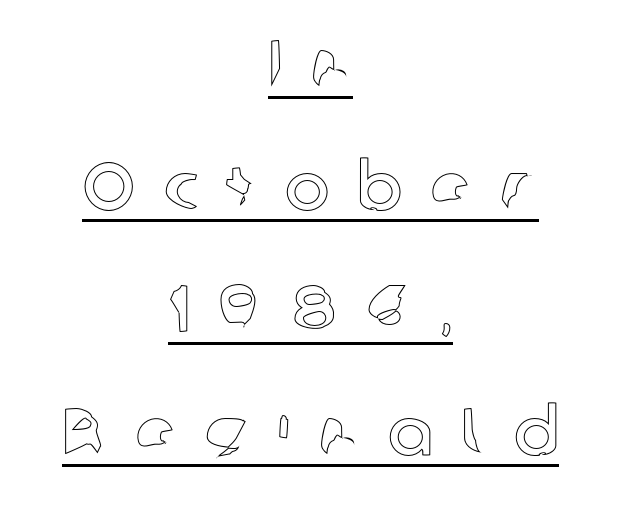
The image shows 67 px text type, upright; set centered, line spacing 1.83x, unusually wide letter spacing (+0.42 em), underlined; a medium x-height.
